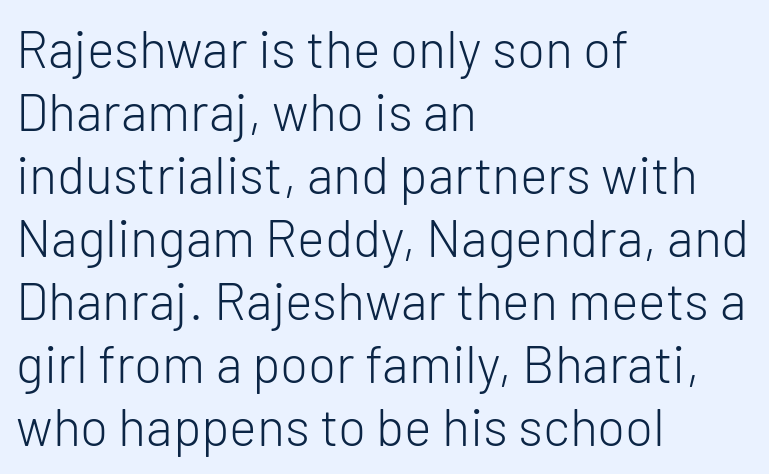
The ragged edge is on the right, which tells us the setting is flush left. The gap between lines stays unmarked. This sample uses plain, unmodified letter spacing. The rendering uses natural spacing where letterforms have individual widths.
